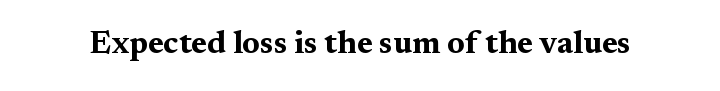
Classification — serif. The baseline area is clear. The letters stand upright; this is a roman face. The characters look thick and weighty, a clear bold. Observe the ordinary spacing: letters are neighbours, not strangers. Proportional: the letters do not fall into vertical columns.
